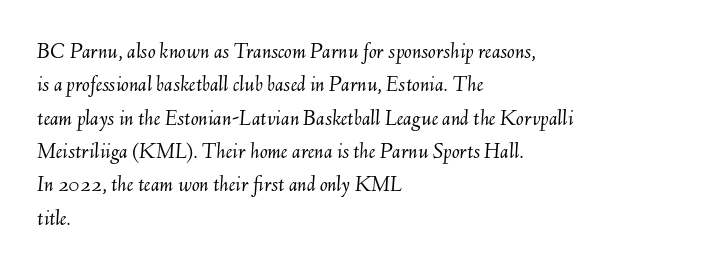
The compositor pushed each line to the left boundary. These glyphs show unthickened strokes, regular width or finer. The lines sit at an ordinary, default distance from one another. The font's italic variant was chosen for this text. The passage shown has conventional tracking throughout. The passage shown is not underscored anywhere.
